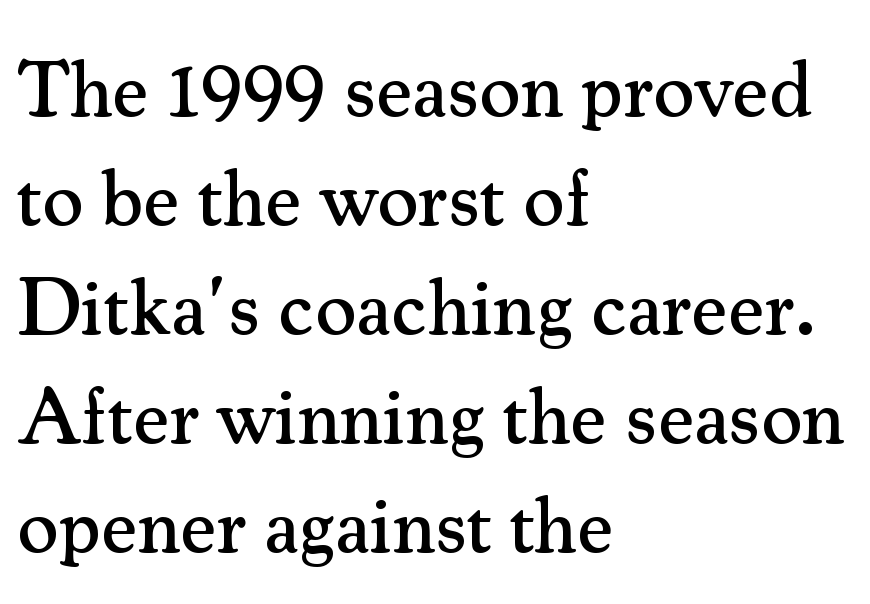
The image shows 79 px serif type, upright; set left-aligned, normal line spacing (1.38x), normal letter spacing, not underlined; medium stroke contrast and a small x-height.
